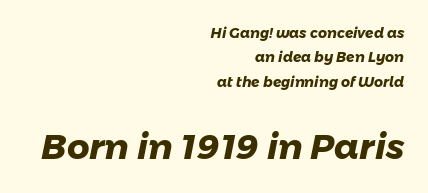
{"serif": "no", "bold": "yes", "weight": "heavy", "width": "normal", "stroke_contrast": "low", "x_height": "medium", "monospaced": "no", "underline": "no", "align": "right", "line_spacing_ratio": 1.75, "letter_spacing": "normal", "letter_spacing_em": 0.0, "larger_block": "second", "size_ratio": 2.5, "glyph_px": 35}
